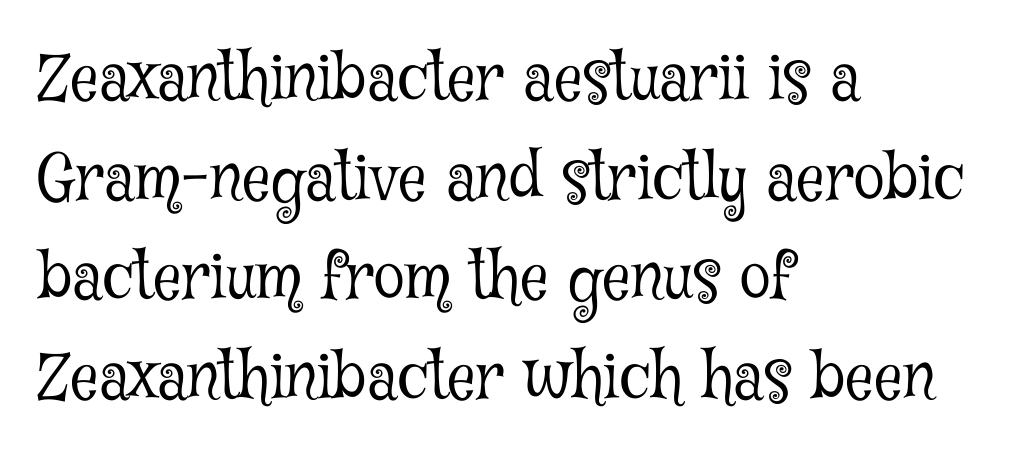
Characters remain perfectly vertical along every line. The designer went with a serif here, giving each stem small feet. Students, note that the glyphs here touch the page at normal intervals. The face looks like a standard text weight, possibly lighter. Honestly, the row spacing looks completely unremarkable. Glance below the letters and you will spot only blank space.
